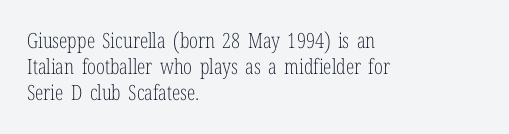
The image shows 21 px text type, upright; set left-aligned, line spacing 1.23x, normal letter spacing, not underlined.
